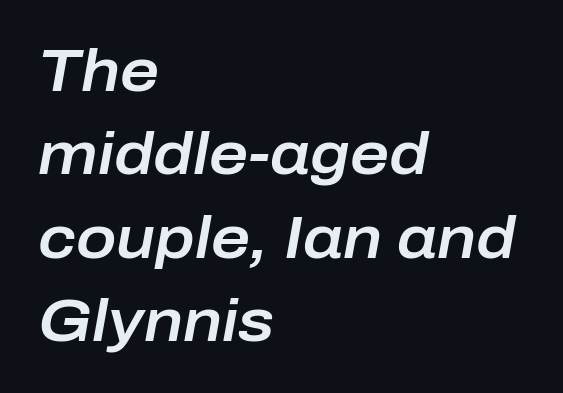
Inter-character spacing is left at the font's built-in metrics. The string is rendered with underlining switched off. Note the varied advance widths — an 'i' is clearly narrower than an 'm'. A classic flush-left, rag-right setting is used for this passage. How would I describe the line gaps? Plain and ordinary.
